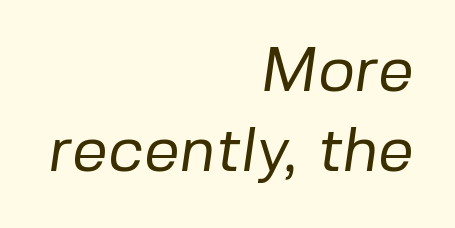
Q: Is the text bold? A: No.
Q: Is the typeface a serif or a sans-serif typeface? A: Sans-serif.
Q: Is the text underlined? A: No.
Q: How is the paragraph aligned? A: Right-aligned.
Q: Is the spacing between letters normal or unusually wide? A: Normal.
Q: Is the spacing between lines tight, normal or loose? A: Normal.
Q: Width (condensed, normal, or wide)? A: Normal.
Q: Stroke contrast? A: Low.
Q: x-height? A: Medium.
Q: Monospaced? A: No.
